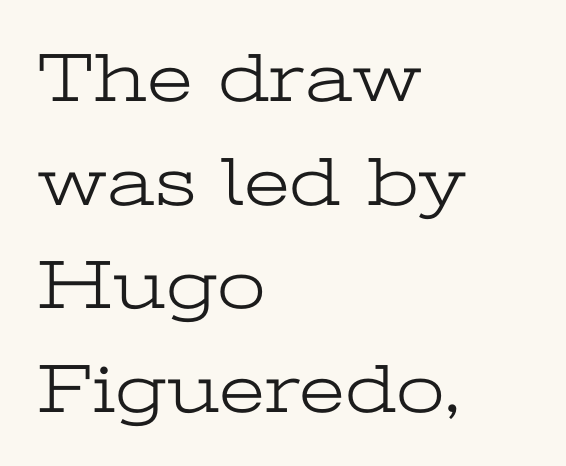
The image shows 70 px light, wide serif type, upright; set left-aligned, normal line spacing (1.48x), normal letter spacing, not underlined; low stroke contrast and a medium x-height.
